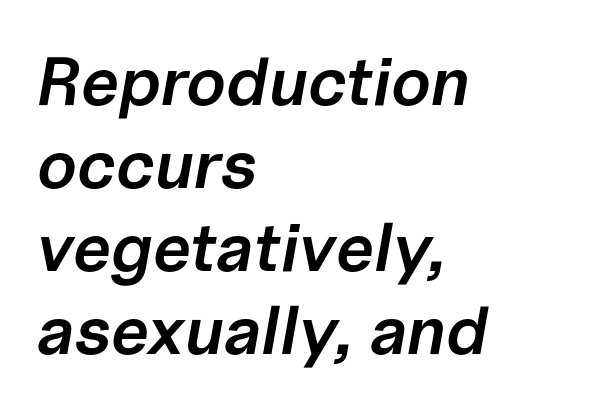
{"italic": "yes", "lean": "right", "slant_degrees": 10, "bold": "semi", "weight": "semibold", "width": "normal", "stroke_contrast": "low", "x_height": "medium", "monospaced": "no", "underline": "no", "align": "left", "line_spacing_ratio": 1.22, "letter_spacing": "normal", "letter_spacing_em": 0.0, "glyph_px": 68}
